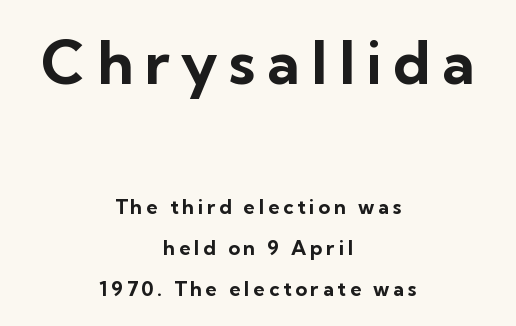
The image shows 60 px bold sans-serif type, upright; set centered, loose line spacing (2.04x), not underlined; the first (top) block is 3.0x larger; low stroke contrast and a medium x-height.
